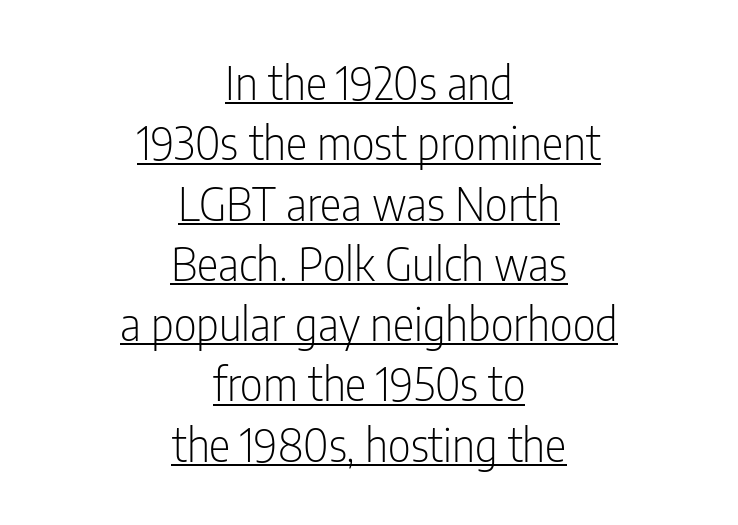
Q: Is the text bold? A: No.
Q: Is the text italic (slanted)? A: No, it is upright.
Q: Is the typeface a serif or a sans-serif typeface? A: Sans-serif.
Q: Is the text underlined? A: Yes.
Q: How is the paragraph aligned? A: Centered.
Q: Is the spacing between letters normal or unusually wide? A: Normal.
Q: Is the spacing between lines tight, normal or loose? A: Normal.
Q: Width (condensed, normal, or wide)? A: Condensed.
Q: Stroke contrast? A: Low.
Q: x-height? A: Medium.
Q: Monospaced? A: No.
